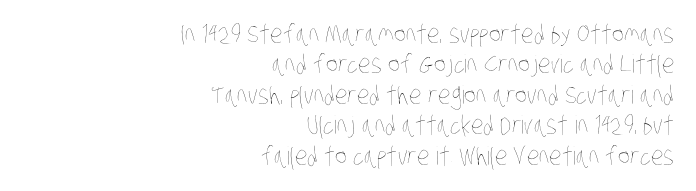
The paragraph shown leans on its right margin. Spacing between characters is what you'd get straight out of the box. The foot of each line stays bare and open. Nothing heavy about these letters — not bold at all.
